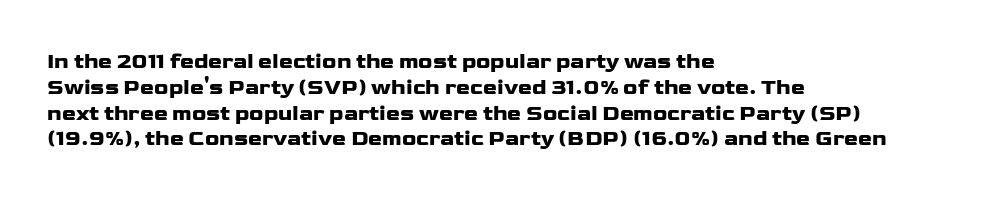
Q: Is the text italic (slanted)? A: No, it is upright.
Q: Is the text underlined? A: No.
Q: How is the paragraph aligned? A: Left-aligned.
Q: Is the spacing between letters normal or unusually wide? A: Normal.
